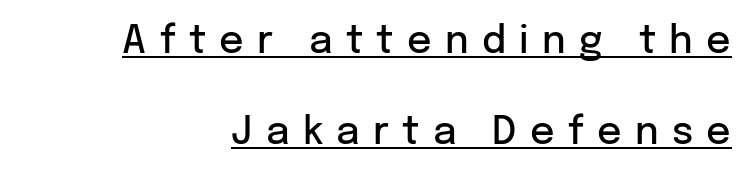
The image shows 38 px semibold sans-serif type, upright; set loose line spacing (2.4x), unusually wide letter spacing (+0.35 em), underlined; low stroke contrast and a medium x-height.
